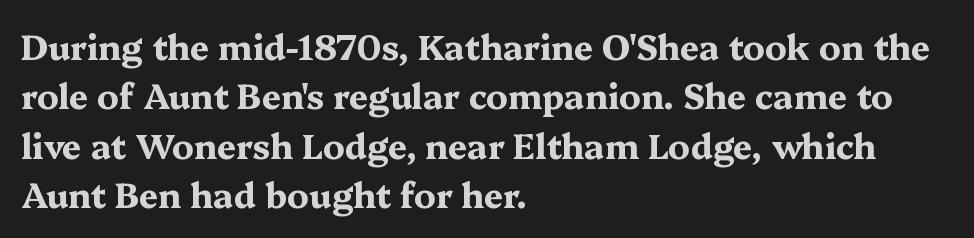
The image shows 34 px bold, wide serif type, upright; set left-aligned, normal line spacing (1.45x), normal letter spacing, not underlined; medium stroke contrast and a medium x-height.
